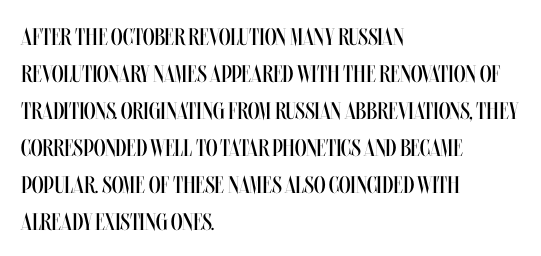
The image shows 24 px text type, upright; set left-aligned, normal line spacing (1.54x), normal letter spacing, not underlined.
